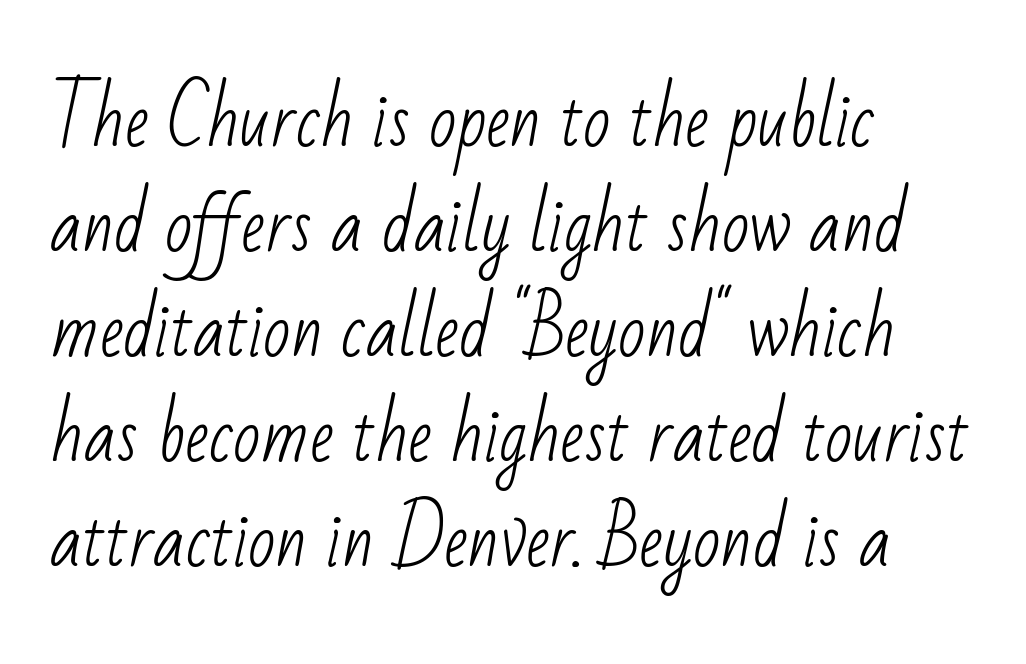
The type family on display is of the sans-serif kind. Tracking value appears to be zero — textbook default spacing. Lines of text with bare space underneath. Horizontal bands of white between lines are of average thickness.
